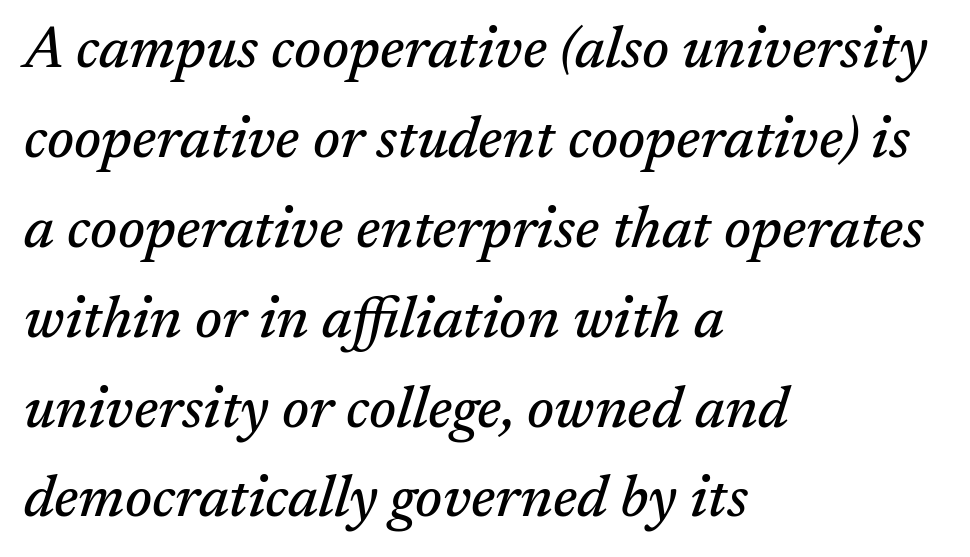
Q: Is the text italic (slanted)? A: Yes, it leans right by about 17 degrees.
Q: Is the typeface a serif or a sans-serif typeface? A: Serif.
Q: Is the text underlined? A: No.
Q: How is the paragraph aligned? A: Left-aligned.
Q: Is the spacing between letters normal or unusually wide? A: Normal.
Q: Is the spacing between lines tight, normal or loose? A: Normal.
Q: Width (condensed, normal, or wide)? A: Normal.
Q: Stroke contrast? A: Medium.
Q: x-height? A: Medium.
Q: Monospaced? A: No.
